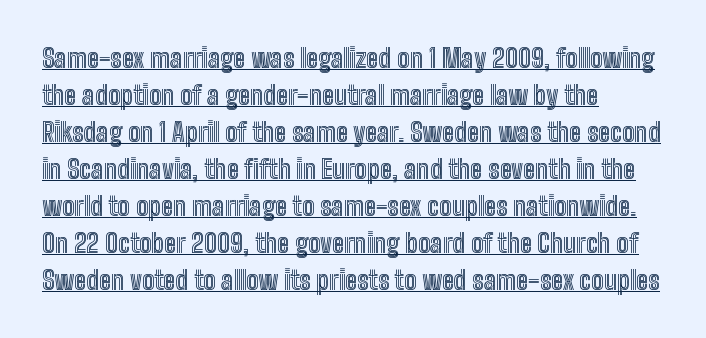
{"italic": "no", "underline": "yes", "align": "left", "line_spacing": "normal", "line_spacing_ratio": 1.42, "letter_spacing": "normal", "letter_spacing_em": 0.0, "glyph_px": 26}
